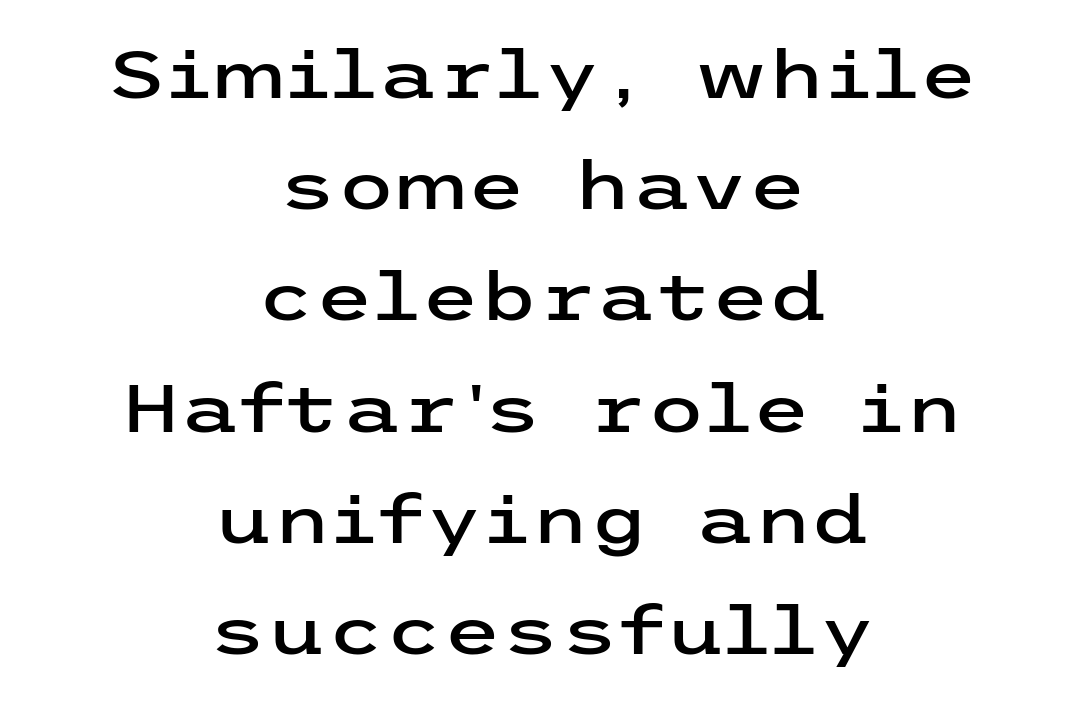
{"serif": "no", "italic": "no", "width": "wide", "stroke_contrast": "low", "x_height": "medium", "underline": "no", "align": "center", "line_spacing": "normal", "line_spacing_ratio": 1.66, "letter_spacing": "normal", "letter_spacing_em": 0.0, "glyph_px": 67}
